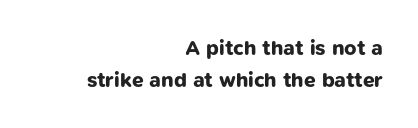
The image shows 21 px bold type; set right-aligned, normal line spacing (1.51x), normal letter spacing, not underlined.
